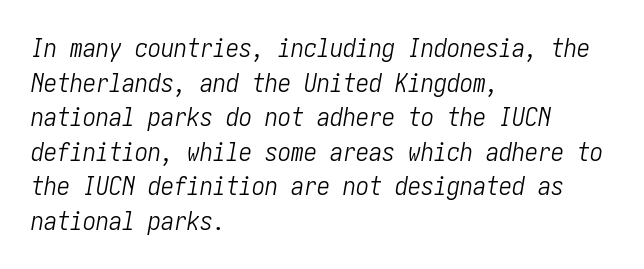
Is the stroke heavy? The answer is a plain regular-or-lighter. The lines in this sample share a left origin and differ only in where they stop. Does the lettering tilt? It does — this is italic. Quick note: underline off. Each new line begins a customary step beneath the previous one. Short note: letters normally spaced.
